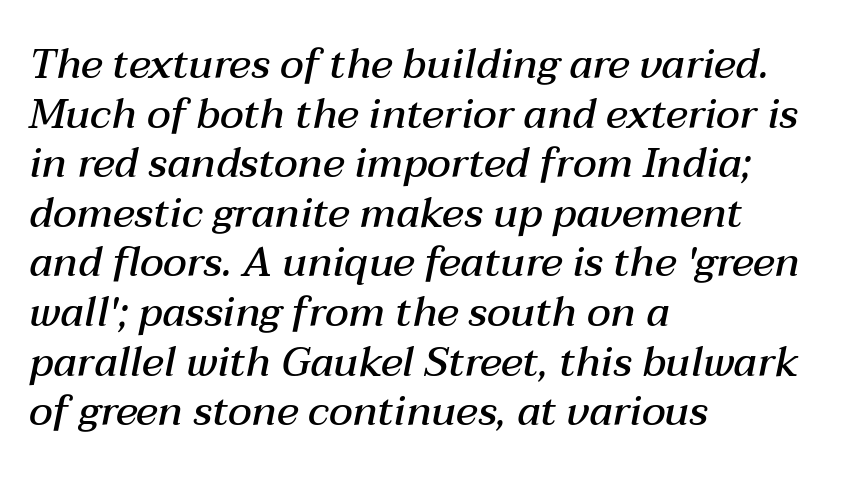
A clean baseline with only descenders dipping below it. The gaps between neighbouring characters are ordinary and unremarkable. Compared with an ordinary text face, these strokes are moderately heavier — a semibold. Reading down the block, your eye returns to a fixed left position each line.
